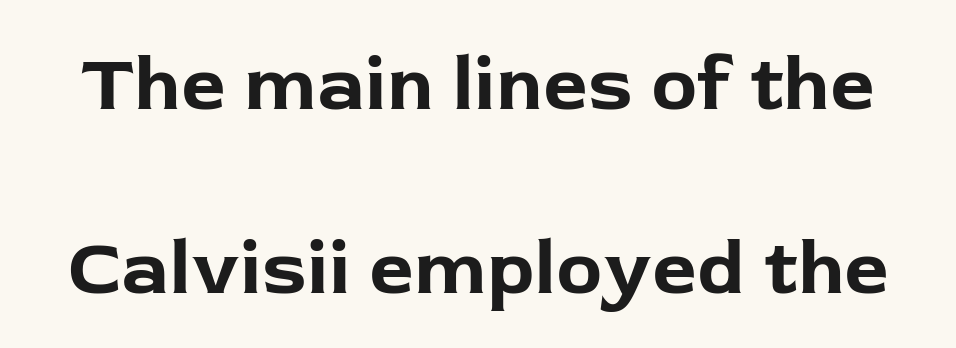
Q: Is the text bold? A: Yes.
Q: Is the text italic (slanted)? A: No, it is upright.
Q: Is the typeface a serif or a sans-serif typeface? A: Sans-serif.
Q: Is the text underlined? A: No.
Q: Is the spacing between letters normal or unusually wide? A: Normal.
Q: Is the spacing between lines tight, normal or loose? A: Loose.
Q: Width (condensed, normal, or wide)? A: Normal.
Q: Stroke contrast? A: Low.
Q: x-height? A: Medium.
Q: Monospaced? A: No.
